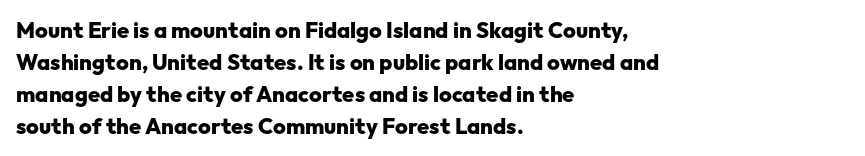
Q: Is the text bold? A: Yes.
Q: Is the text italic (slanted)? A: No, it is upright.
Q: Is the text underlined? A: No.
Q: How is the paragraph aligned? A: Left-aligned.
Q: Is the spacing between letters normal or unusually wide? A: Normal.
Q: Is the spacing between lines tight, normal or loose? A: Normal.
